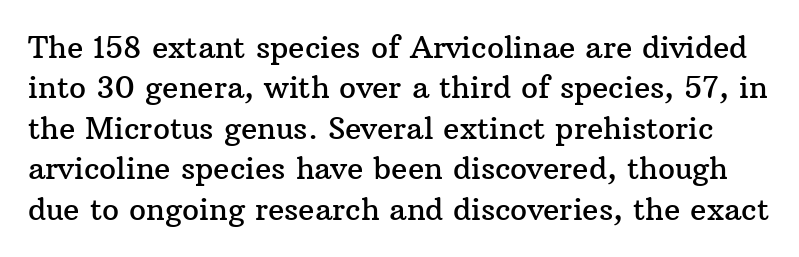
Designer's note — italics off, roman on. Leading matches the norm, producing a regular column. Serif or sans? Serif — the stroke terminals have little feet. Glance below the letters and you will spot only blank space. Inter-character spacing is left at the font's built-in metrics.
